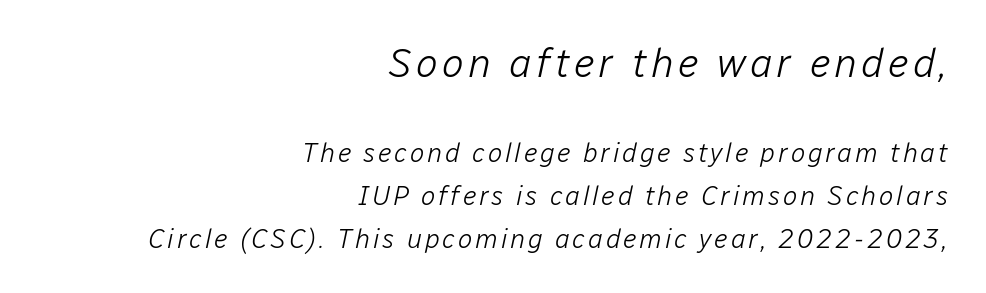
Q: Is the text bold? A: No.
Q: Is the text italic (slanted)? A: Yes, it leans right by about 12 degrees.
Q: Is the text underlined? A: No.
Q: How is the paragraph aligned? A: Right-aligned.
Q: Is the spacing between lines tight, normal or loose? A: Normal.
Q: Which block of text is set in a larger size, the first (top) or the second (bottom)? A: The first (top) one.
Q: Width (condensed, normal, or wide)? A: Normal.
Q: Stroke contrast? A: Low.
Q: x-height? A: Medium.
Q: Monospaced? A: No.
